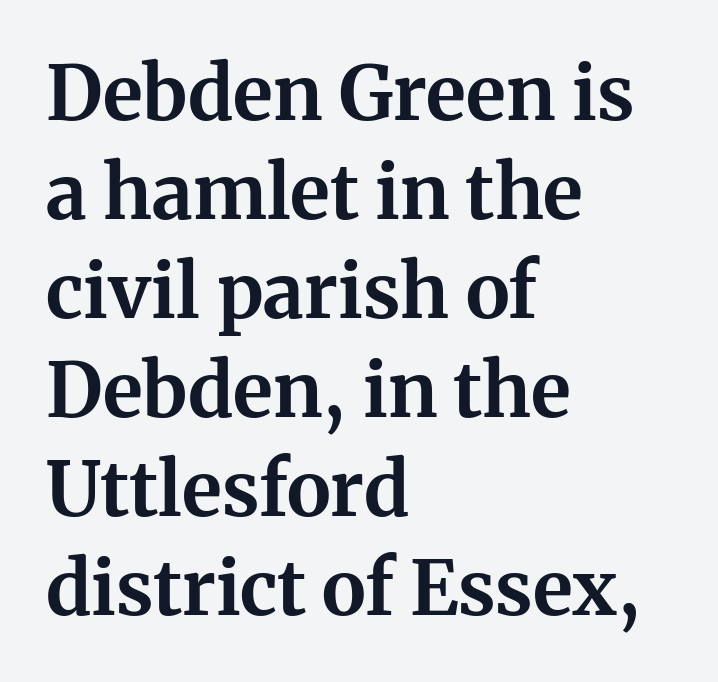
The image shows 75 px bold serif type, upright; set left-aligned, normal line spacing (1.32x), normal letter spacing, not underlined; medium stroke contrast and a medium x-height.
